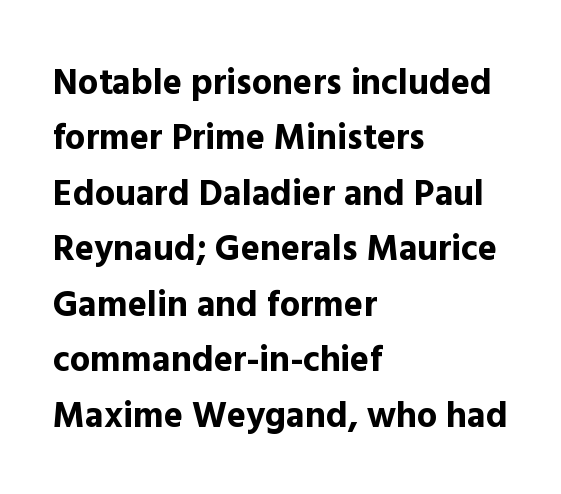
The image shows 36 px bold sans-serif type, upright; set left-aligned, normal line spacing (1.54x), normal letter spacing, not underlined; a medium x-height.
